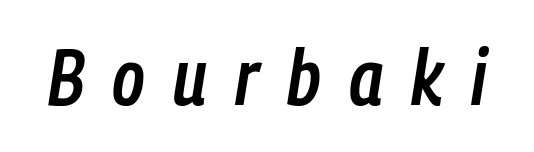
The image shows 78 px semibold, condensed type, italic (leaning right); set unusually wide letter spacing (+0.36 em), not underlined; low stroke contrast and a medium x-height.
